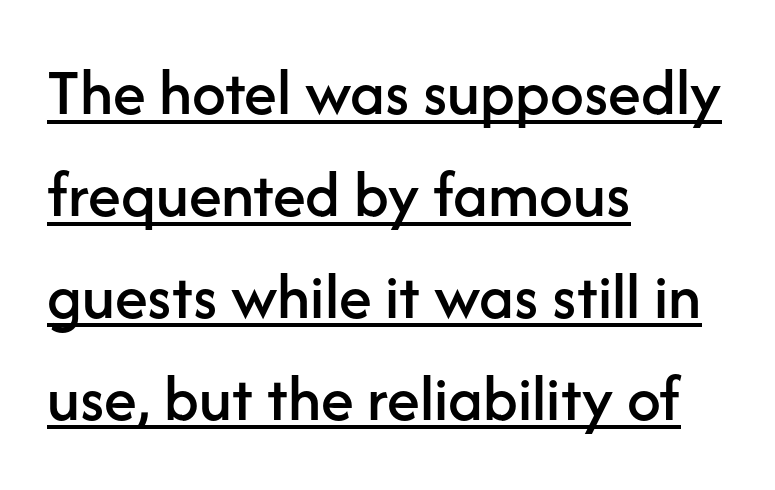
Regarding leading, the lines here are spaced in the standard way. A baseline rule has been typeset under these characters. Words appear dense and cohesive because spacing is normal. Stroke terminals: plain, sans-serif. The axis of the letterforms is exactly vertical.
